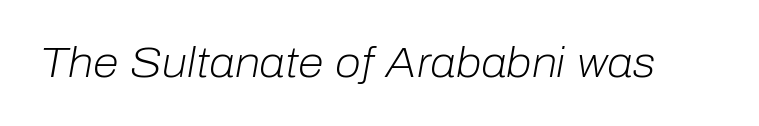
The image shows 42 px light type, italic (leaning right); set normal letter spacing, not underlined; low stroke contrast and a medium x-height.
